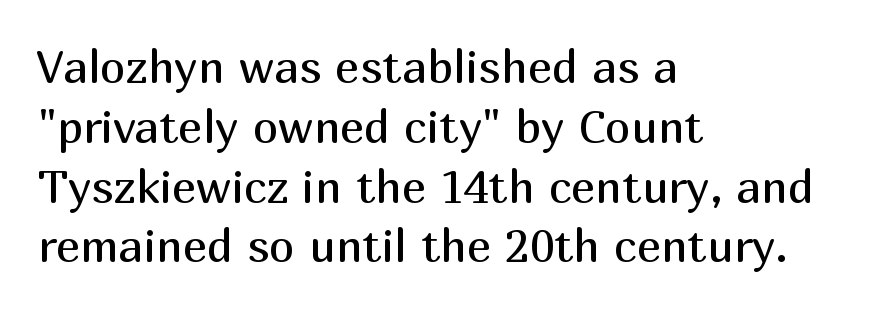
The image shows 46 px regular-weight sans-serif type, upright; set left-aligned, normal line spacing (1.3x), normal letter spacing, not underlined; medium stroke contrast and a medium x-height.
